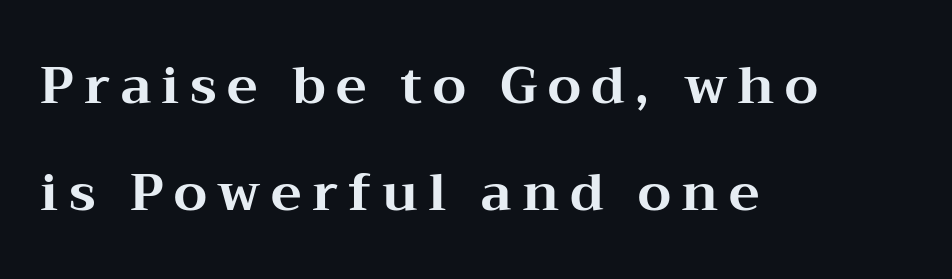
Q: Is the text bold? A: Yes.
Q: Is the text italic (slanted)? A: No, it is upright.
Q: Is the typeface a serif or a sans-serif typeface? A: Serif.
Q: Is the text underlined? A: No.
Q: How is the paragraph aligned? A: Left-aligned.
Q: Is the spacing between letters normal or unusually wide? A: Unusually wide.
Q: Is the spacing between lines tight, normal or loose? A: Loose.
Q: Width (condensed, normal, or wide)? A: Wide.
Q: Stroke contrast? A: Medium.
Q: x-height? A: Medium.
Q: Monospaced? A: No.
